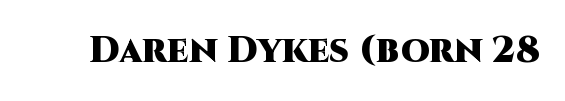
{"serif": "no", "italic": "no", "bold": "yes", "weight": "heavy", "width": "normal", "stroke_contrast": "high", "x_height": "large", "monospaced": "no", "underline": "no", "letter_spacing": "normal", "letter_spacing_em": 0.0, "glyph_px": 37}
